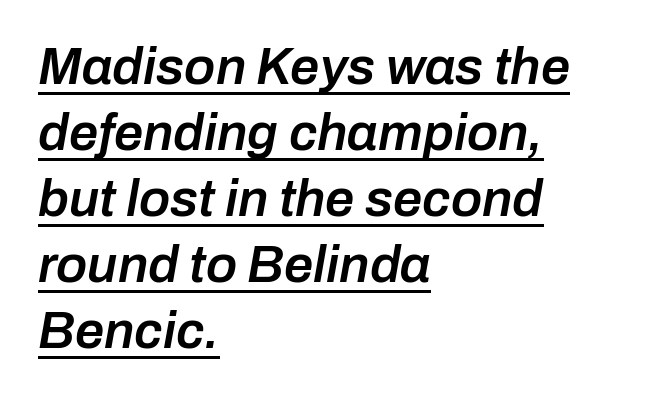
{"italic": "yes", "lean": "right", "slant_degrees": 10, "bold": "semi", "weight": "semibold", "width": "normal", "stroke_contrast": "low", "x_height": "medium", "monospaced": "no", "underline": "yes", "align": "left", "line_spacing": "normal", "line_spacing_ratio": 1.27, "letter_spacing": "normal", "letter_spacing_em": 0.0, "glyph_px": 52}
